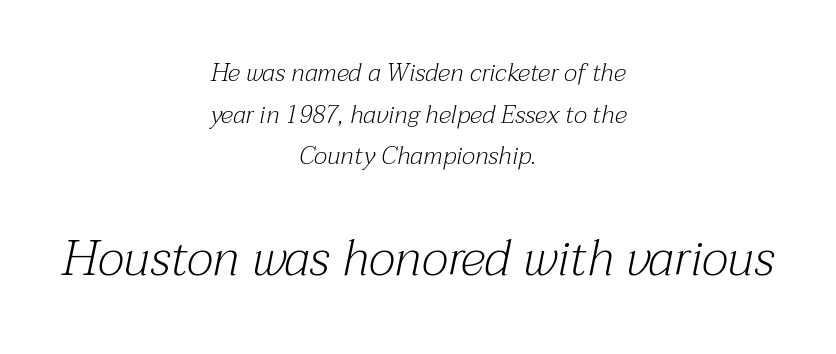
The image shows 50 px light serif type, italic (leaning right); set centered, normal line spacing (1.67x), normal letter spacing, not underlined; the second (bottom) block is 2.0x larger; medium stroke contrast and a medium x-height.
